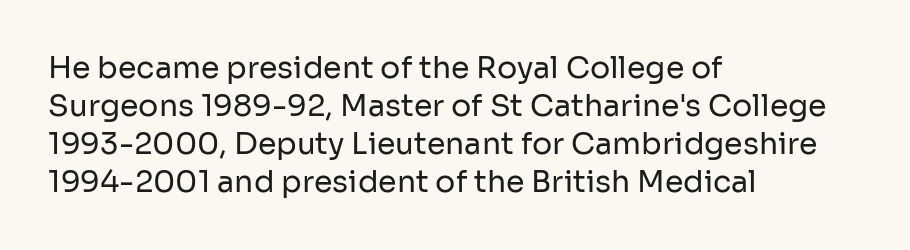
Stems and bowls with no extra thickness — not bold. You could call the tracking neutral — neither tight nor loose. Is this a fixed-width face? No — the glyphs have proportional, varying widths. The font family rendered here belongs to the sans-serif group.
